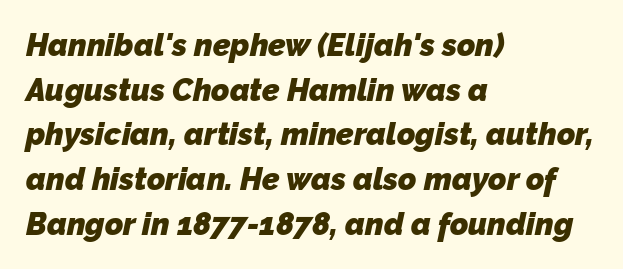
{"serif": "no", "bold": "yes", "weight": "heavy", "width": "normal", "stroke_contrast": "low", "x_height": "medium", "monospaced": "no", "underline": "no", "align": "left", "line_spacing": "normal", "line_spacing_ratio": 1.44, "letter_spacing": "normal", "letter_spacing_em": 0.0, "glyph_px": 31}
